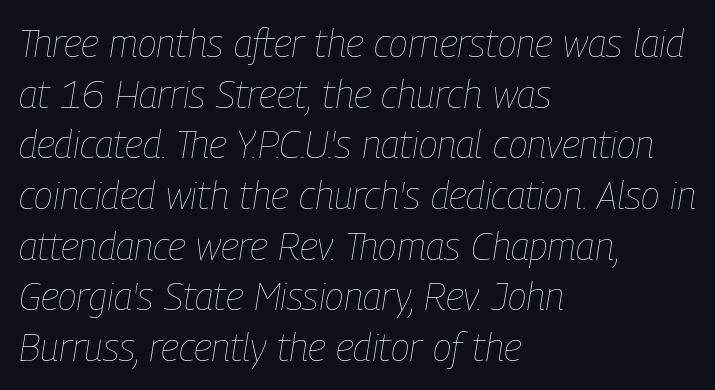
{"italic": "yes", "lean": "right", "slant_degrees": 9, "bold": "no", "weight": "thin", "width": "condensed", "stroke_contrast": "low", "x_height": "medium", "monospaced": "no", "underline": "no", "align": "left", "line_spacing": "normal", "line_spacing_ratio": 1.3, "letter_spacing": "normal", "letter_spacing_em": 0.0, "glyph_px": 39}
